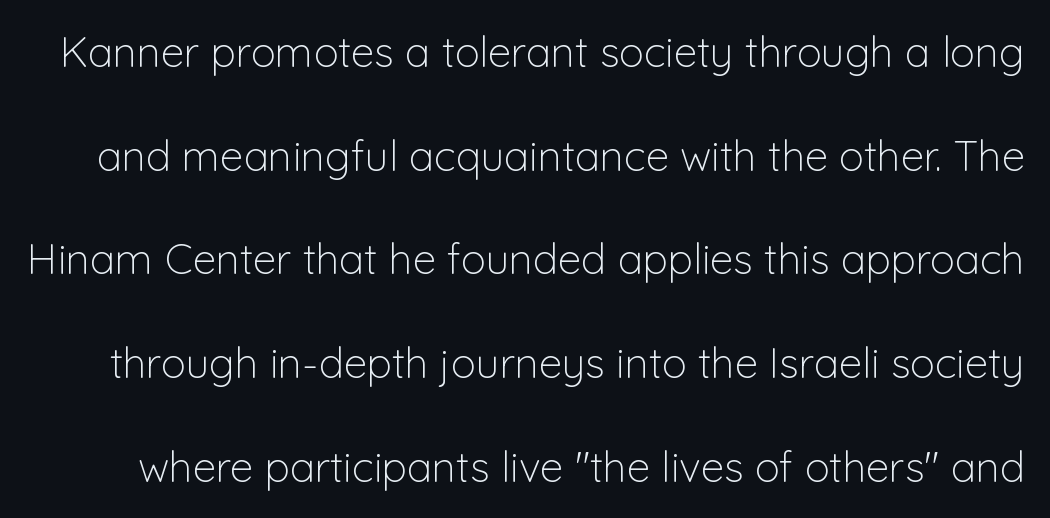
{"serif": "no", "italic": "no", "bold": "no", "weight": "light", "width": "normal", "stroke_contrast": "low", "x_height": "medium", "monospaced": "no", "underline": "no", "line_spacing": "loose", "line_spacing_ratio": 2.47, "letter_spacing": "normal", "letter_spacing_em": 0.0, "glyph_px": 42}
